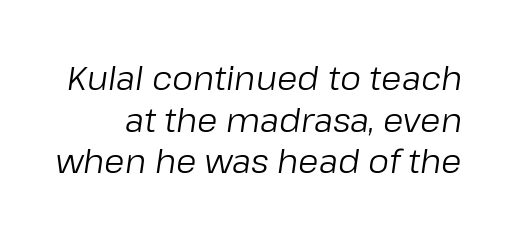
The weight tops out at a normal text grade. Lines of text with bare space underneath. Tall strokes in this sample are angled rather than plumb. Varying glyph widths throughout — classic text-font behaviour. The type is set solid horizontally, with unmodified tracking.
